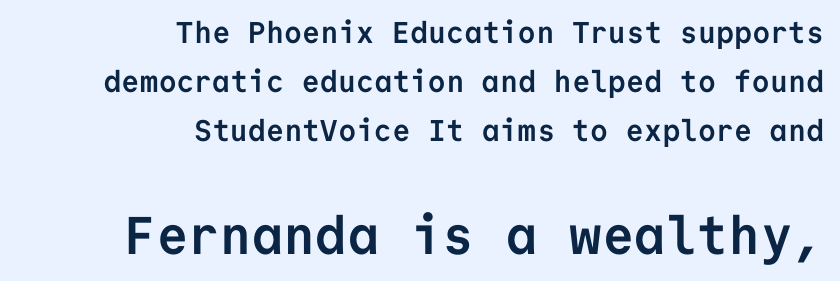
Which chunk is bigger? The second one — the bottom block dwarfs the top. Inter-character spacing is left at the font's built-in metrics. Think of a typewriter: that constant character pitch is what you see here. Layout note: lines flush right. The letters stand upright; this is a roman face.
